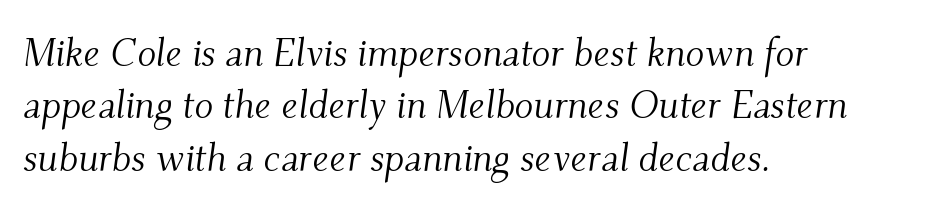
The image shows 39 px light serif type, italic (leaning right); set left-aligned, normal line spacing (1.34x), normal letter spacing, not underlined; medium stroke contrast and a small x-height.
